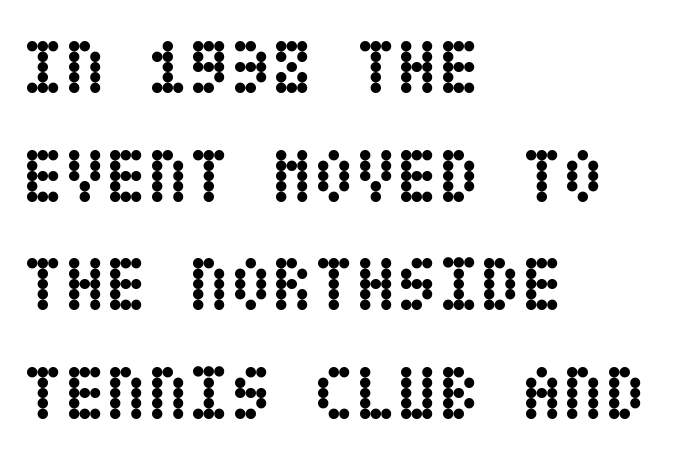
Short note: letters normally spaced. Notice how the stems are strictly vertical — no italics here. This block has exactly the height ordinary leading produces. The sample has been set heavy, in full bold. Caption: multi-line text, flush left, ragged right. No word sits above an underline.
